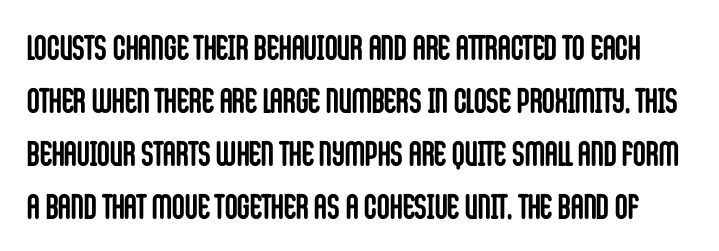
Q: Is the text bold? A: Yes.
Q: Is the text italic (slanted)? A: No, it is upright.
Q: Is the typeface a serif or a sans-serif typeface? A: Sans-serif.
Q: Is the text underlined? A: No.
Q: Is the spacing between letters normal or unusually wide? A: Normal.
Q: Is the spacing between lines tight, normal or loose? A: Normal.
Q: Width (condensed, normal, or wide)? A: Condensed.
Q: Stroke contrast? A: Low.
Q: x-height? A: Large.
Q: Monospaced? A: No.
